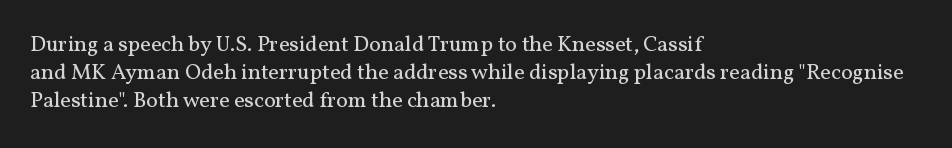
Q: Is the text bold? A: No.
Q: Is the text italic (slanted)? A: No, it is upright.
Q: Is the text underlined? A: No.
Q: How is the paragraph aligned? A: Left-aligned.
Q: Is the spacing between letters normal or unusually wide? A: Normal.
Q: Is the spacing between lines tight, normal or loose? A: Normal.
